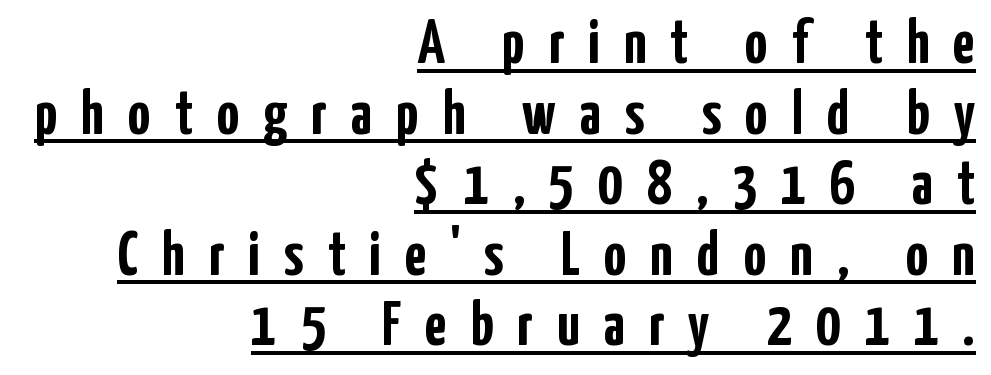
Has an underline been added? It has. The letters advance in unequal steps, a hallmark of proportional type. The type family on display is of the sans-serif kind. Is the letter spacing exaggerated? Yes — the characters are pushed far apart. Compared with a flush-left layout, this one pins lines to the opposite, right side. This is the regular roman posture of the typeface.
